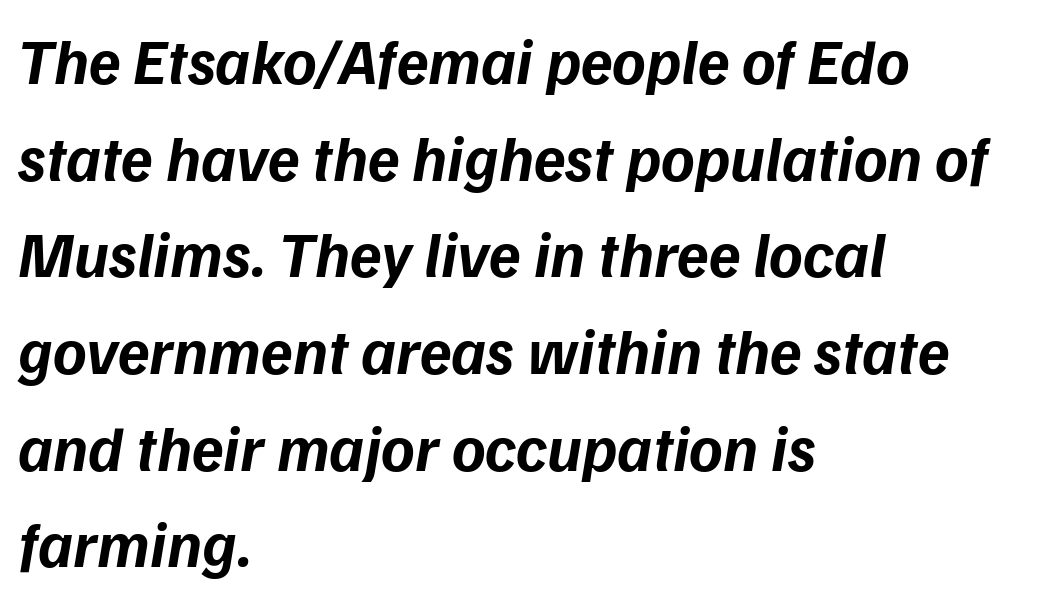
Q: Is the text bold? A: Yes.
Q: Is the text italic (slanted)? A: Yes, it leans right by about 9 degrees.
Q: Is the text underlined? A: No.
Q: How is the paragraph aligned? A: Left-aligned.
Q: Is the spacing between letters normal or unusually wide? A: Normal.
Q: Is the spacing between lines tight, normal or loose? A: Normal.
Q: Width (condensed, normal, or wide)? A: Normal.
Q: Stroke contrast? A: Low.
Q: x-height? A: Medium.
Q: Monospaced? A: No.
